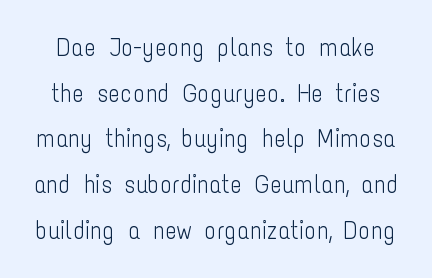
Unmarked baselines from the first word to the last. These lines were composed using upright roman letters. Weight: not bold — regular or lighter. Nothing unusual about the tracking: characters are spaced as the font intends.
